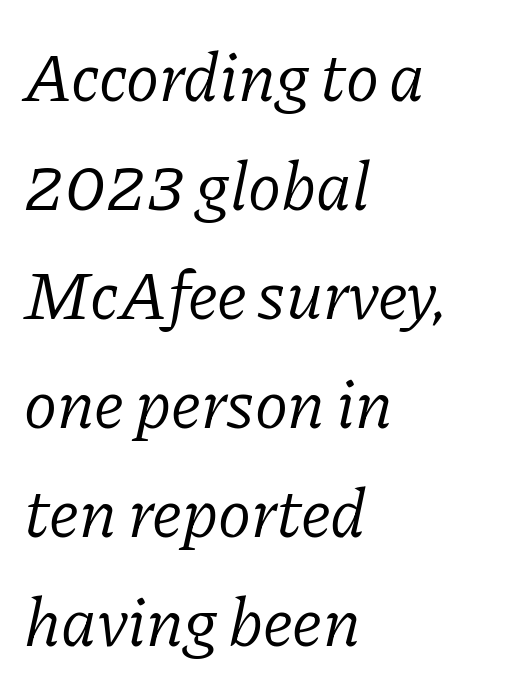
{"serif": "yes", "italic": "yes", "lean": "right", "slant_degrees": 11, "bold": "no", "weight": "light", "width": "normal", "stroke_contrast": "low", "x_height": "medium", "monospaced": "no", "underline": "no", "align": "left", "line_spacing": "normal", "line_spacing_ratio": 1.58, "letter_spacing": "normal", "letter_spacing_em": 0.0, "glyph_px": 69}
